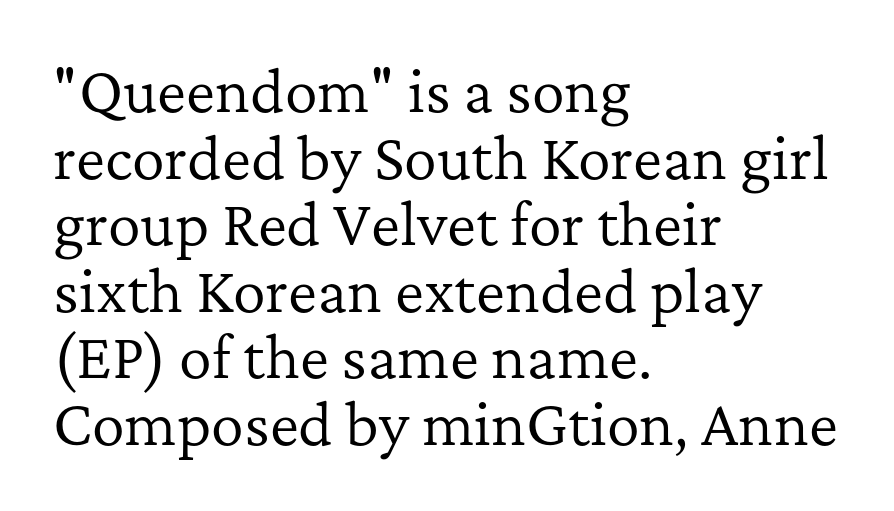
A clean baseline with only descenders dipping below it. Serif or sans? Serif — the stroke terminals have little feet. Proportional: the letters do not fall into vertical columns. The lettering holds an erect, upright posture throughout. Line starts are locked; line ends wander. The passage shown is not bold in any degree.
